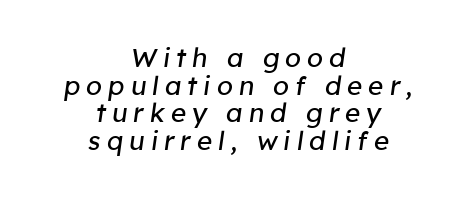
Q: Is the text bold? A: No.
Q: Is the text italic (slanted)? A: Yes, it leans right by about 8 degrees.
Q: Is the text underlined? A: No.
Q: How is the paragraph aligned? A: Centered.
Q: Is the spacing between letters normal or unusually wide? A: Unusually wide.
Q: Is the spacing between lines tight, normal or loose? A: Tight.
